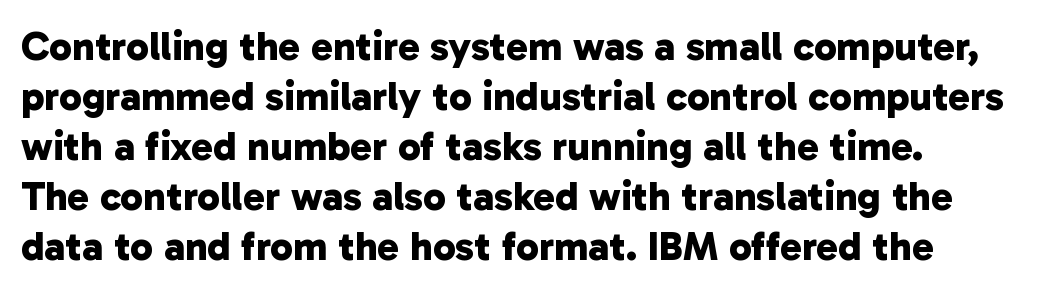
{"serif": "no", "bold": "yes", "weight": "bold", "width": "normal", "stroke_contrast": "low", "x_height": "medium", "monospaced": "no", "underline": "no", "align": "left", "line_spacing_ratio": 1.22, "letter_spacing": "normal", "letter_spacing_em": 0.0, "glyph_px": 41}
